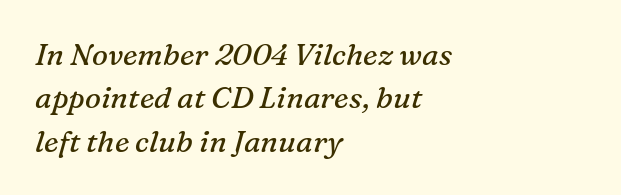
Q: Is the text bold? A: No.
Q: Is the text italic (slanted)? A: Yes, it leans right by about 16 degrees.
Q: Is the typeface a serif or a sans-serif typeface? A: Serif.
Q: Is the text underlined? A: No.
Q: How is the paragraph aligned? A: Left-aligned.
Q: Is the spacing between letters normal or unusually wide? A: Normal.
Q: Is the spacing between lines tight, normal or loose? A: Normal.
Q: Width (condensed, normal, or wide)? A: Normal.
Q: Stroke contrast? A: Medium.
Q: x-height? A: Medium.
Q: Monospaced? A: No.
